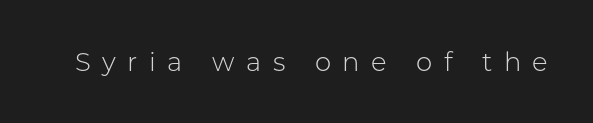
The glyphs are unaccompanied by any horizontal stroke below them. This is the regular roman posture of the typeface. Think standard paragraph weight, or any step lighter than that. The tracking jumps out immediately: characters are airy and widely separated.
